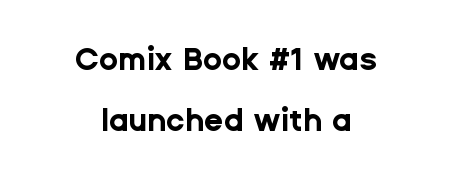
A typesetter would call this leading open, well beyond the default. The baseline area is clear. The whitespace from short lines is split evenly between both sides. The characters look thick and weighty, a clear bold. Rendered with straight, roman letterforms. Is this a fixed-width face? No — the glyphs have proportional, varying widths.
